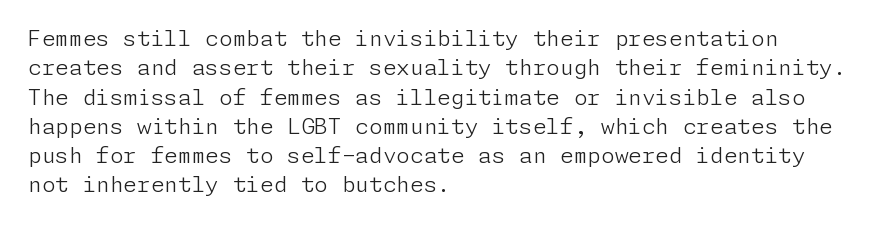
Caption: face not bold, strokes unweighted. Whoever set this chose a conventional vertical rhythm. This sample uses plain, unmodified letter spacing. The lettering stays uniformly vertical, giving the passage a roman look. Rule under the text: the space is simply empty.
